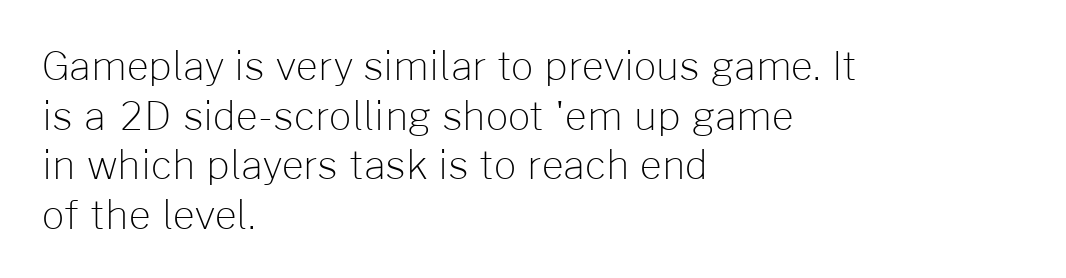
Typeset ragged right — the left edge is the straight one. Each row of text sits above clean, open space. The weight tops out at a normal text grade. Nobody touched the tracking dial on this one. This sample keeps an unexceptional amount of space between lines.
